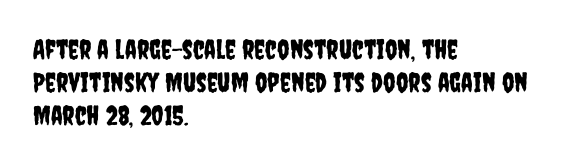
Every row of glyphs begins at an identical x-position on the left. These lines were composed using upright roman letters. Standard letterfit; no display-style spreading of the glyphs. The glyphs are unaccompanied by any horizontal stroke below them.
